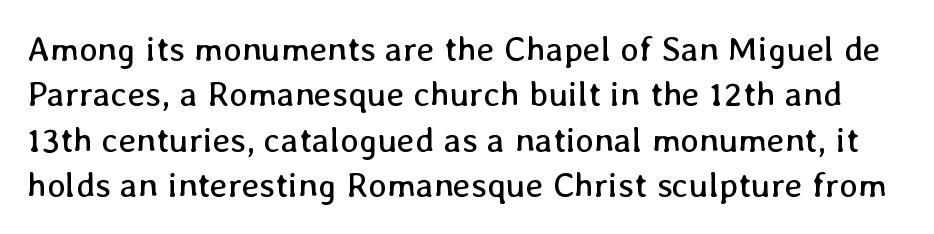
Looks like regular typesetting: each glyph gets only the width it needs. The axis of the letterforms is exactly vertical. The horizontal fit of the characters is conventional and even. The words here are not underlined. Regular leading.
